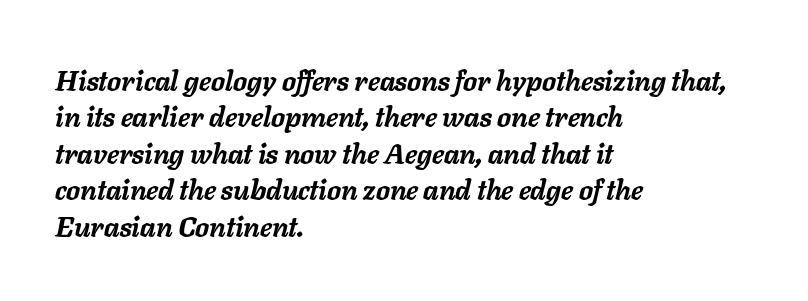
{"italic": "yes", "lean": "right", "slant_degrees": 11, "bold": "yes", "weight": "semibold", "width": "normal", "stroke_contrast": "low", "x_height": "medium", "monospaced": "no", "underline": "no", "align": "left", "line_spacing": "normal", "line_spacing_ratio": 1.3, "letter_spacing": "normal", "letter_spacing_em": 0.0, "glyph_px": 28}
